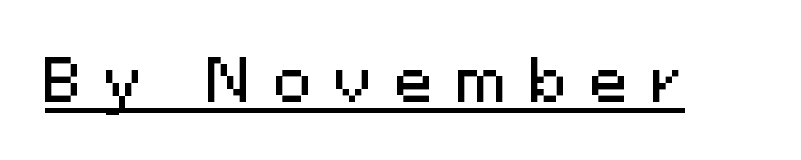
Words appear elongated and porous because spacing is wide. Do the characters align in a grid? No, the font is proportional. Ascenders rise straight up at ninety degrees. In designer terms, the underline attribute is active on this setting.
